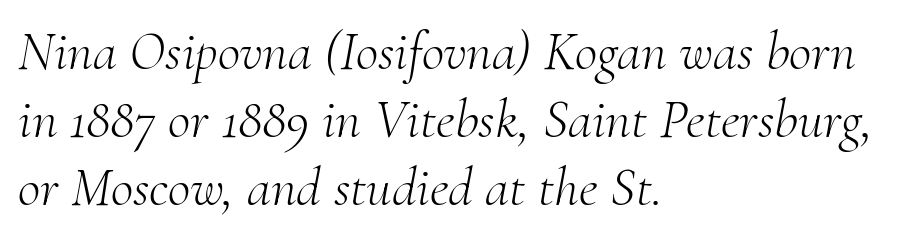
{"serif": "yes", "italic": "yes", "lean": "right", "slant_degrees": 10, "bold": "no", "weight": "light", "width": "normal", "stroke_contrast": "medium", "x_height": "small", "monospaced": "no", "underline": "no", "align": "left", "line_spacing_ratio": 1.24, "letter_spacing": "normal", "letter_spacing_em": 0.0, "glyph_px": 55}
